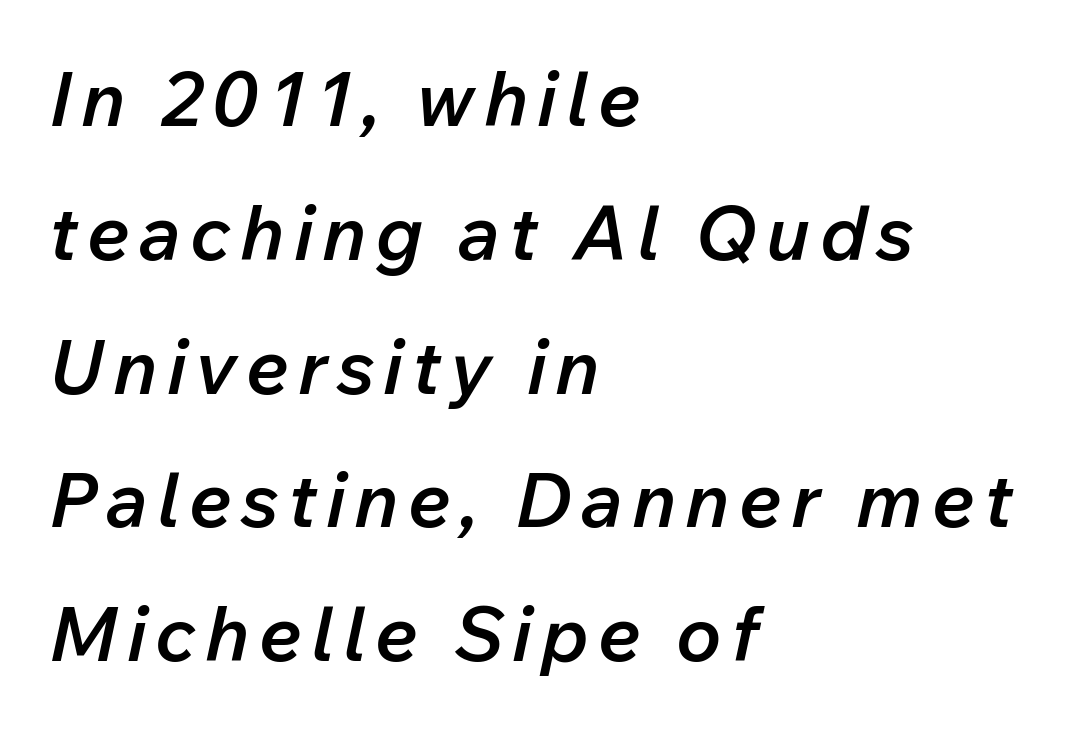
Q: Is the text bold? A: Semi-bold.
Q: Is the text italic (slanted)? A: Yes, it leans right by about 12 degrees.
Q: Is the text underlined? A: No.
Q: How is the paragraph aligned? A: Left-aligned.
Q: Width (condensed, normal, or wide)? A: Normal.
Q: Stroke contrast? A: Low.
Q: x-height? A: Medium.
Q: Monospaced? A: No.
